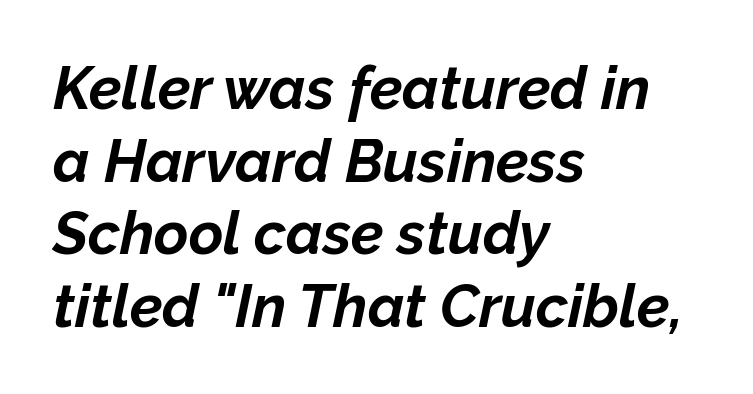
Q: Is the text bold? A: Yes.
Q: Is the text italic (slanted)? A: Yes, it leans right by about 12 degrees.
Q: Is the text underlined? A: No.
Q: How is the paragraph aligned? A: Left-aligned.
Q: Is the spacing between letters normal or unusually wide? A: Normal.
Q: Width (condensed, normal, or wide)? A: Normal.
Q: Stroke contrast? A: Low.
Q: x-height? A: Medium.
Q: Monospaced? A: No.
